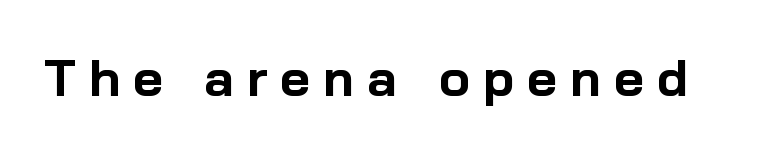
Q: Is the text bold? A: Yes.
Q: Is the text italic (slanted)? A: No, it is upright.
Q: Is the typeface a serif or a sans-serif typeface? A: Sans-serif.
Q: Is the text underlined? A: No.
Q: Is the spacing between letters normal or unusually wide? A: Unusually wide.
Q: Width (condensed, normal, or wide)? A: Normal.
Q: Stroke contrast? A: Low.
Q: x-height? A: Medium.
Q: Monospaced? A: No.
